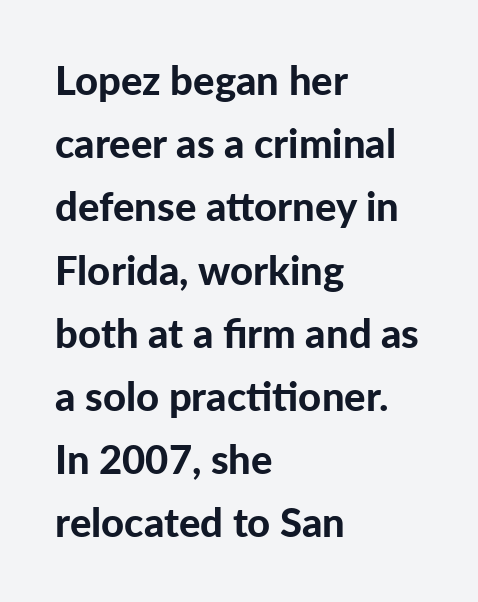
The image shows 40 px bold sans-serif type, upright; set left-aligned, normal line spacing (1.58x), normal letter spacing, not underlined; low stroke contrast and a medium x-height.
